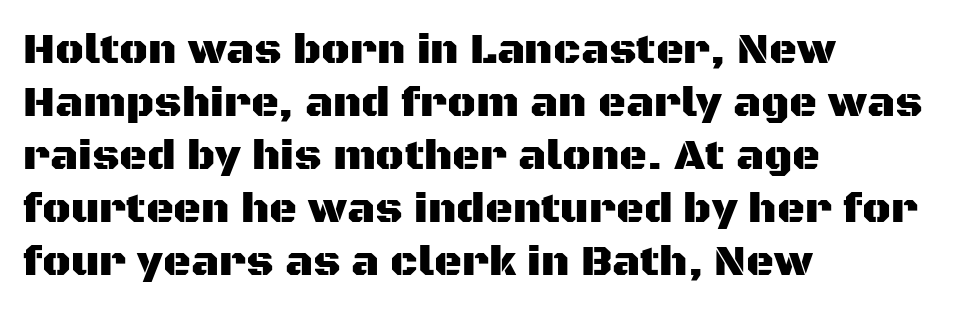
Q: Is the text italic (slanted)? A: No, it is upright.
Q: Is the typeface a serif or a sans-serif typeface? A: Sans-serif.
Q: Is the text underlined? A: No.
Q: How is the paragraph aligned? A: Left-aligned.
Q: Is the spacing between letters normal or unusually wide? A: Normal.
Q: Width (condensed, normal, or wide)? A: Normal.
Q: Stroke contrast? A: Medium.
Q: x-height? A: Large.
Q: Monospaced? A: No.
